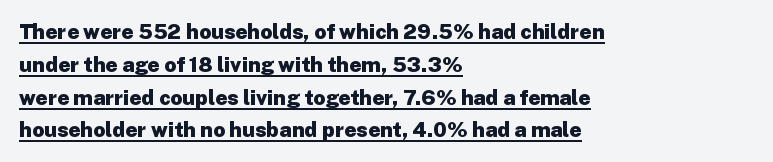
{"italic": "no", "bold": "yes", "underline": "yes", "align": "left", "line_spacing": "normal", "line_spacing_ratio": 1.56, "letter_spacing": "normal", "letter_spacing_em": 0.0, "glyph_px": 21}
